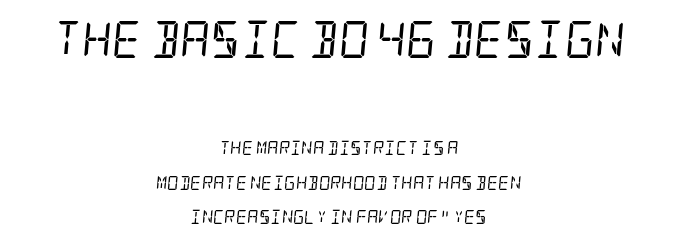
The image shows 37 px regular-weight, condensed serif type, italic (leaning right); set centered, loose line spacing (2.45x), normal letter spacing, not underlined; the first (top) block is 2.64x larger; low stroke contrast and a large x-height.
